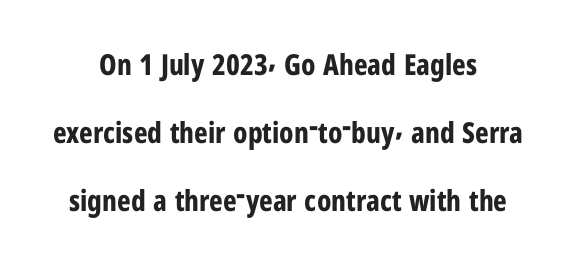
On the weight axis this lands at bold, roughly 700. Classification — sans serif. Does the leading feel generous? Absolutely, it's lavish. Spacing verdict: proportional, widths tailored to each character.
